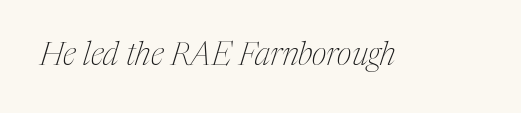
The image shows 32 px thin, condensed serif type, italic (leaning right); set normal letter spacing, not underlined; medium stroke contrast and a medium x-height.
